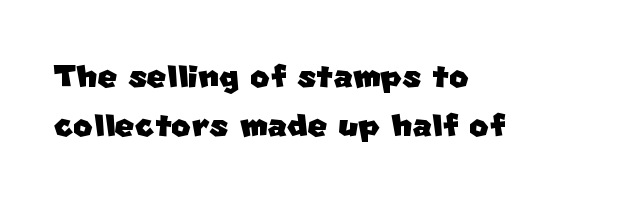
Q: Is the typeface a serif or a sans-serif typeface? A: Sans-serif.
Q: Is the text underlined? A: No.
Q: How is the paragraph aligned? A: Left-aligned.
Q: Is the spacing between letters normal or unusually wide? A: Normal.
Q: Width (condensed, normal, or wide)? A: Normal.
Q: Stroke contrast? A: Low.
Q: x-height? A: Large.
Q: Monospaced? A: No.
